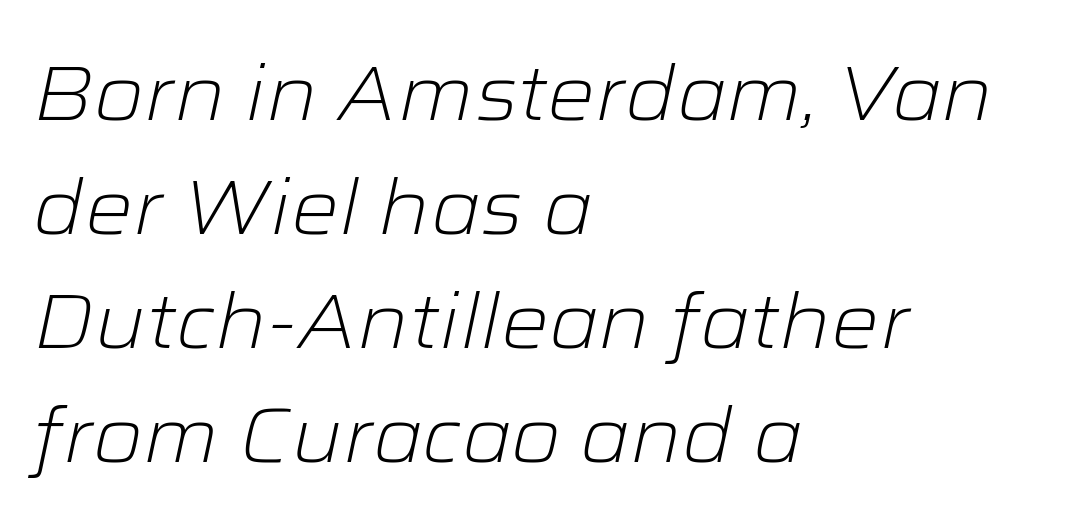
Looks like regular typesetting: each glyph gets only the width it needs. The strip under each line holds only bare page. The weight tops out at a normal text grade. Rendered with sloped, italic letterforms. Reading down the column, the eye jumps a familiar distance to each next line. The gaps between neighbouring characters are ordinary and unremarkable.
